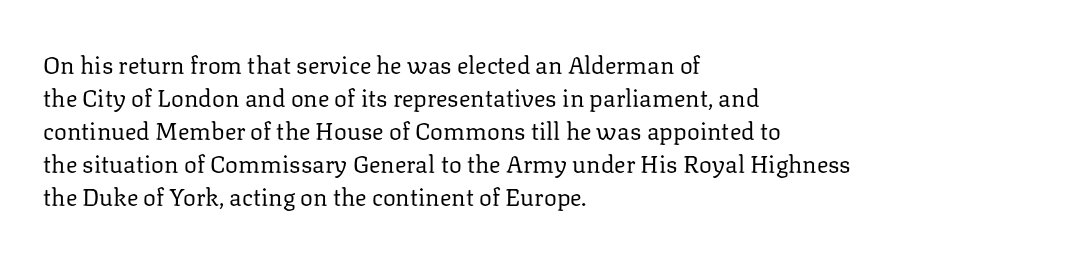
Horizontally, the lines are justified to the leading edge only. A roman cut, with each character standing at attention. The lines sit at an ordinary, default distance from one another. The font sits on the lighter half of the weight spectrum, regular included. Just letters on the line, the space beneath them empty. Standard letterfit; no display-style spreading of the glyphs.
